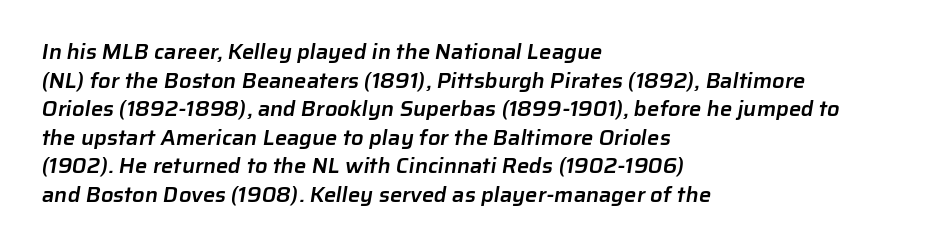
Q: Is the text bold? A: Semi-bold.
Q: Is the text underlined? A: No.
Q: How is the paragraph aligned? A: Left-aligned.
Q: Is the spacing between letters normal or unusually wide? A: Normal.
Q: Is the spacing between lines tight, normal or loose? A: Normal.
